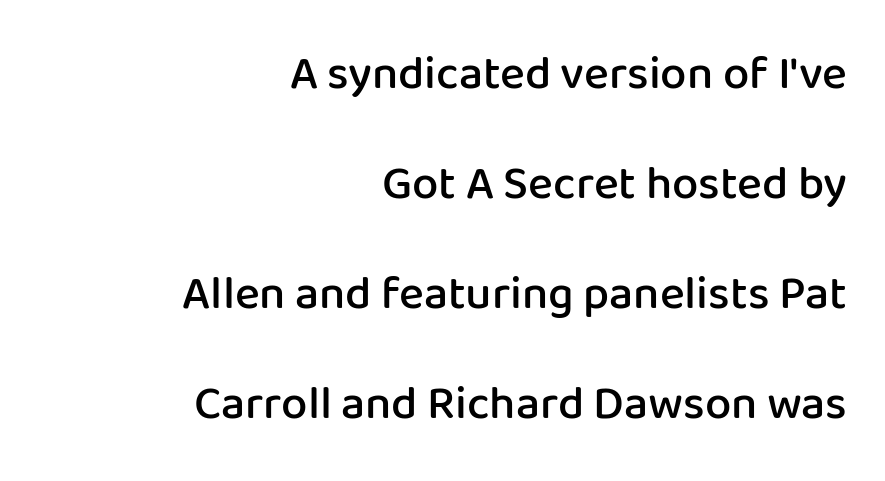
The image shows 47 px semibold sans-serif type, upright; set right-aligned, loose line spacing (2.34x), normal letter spacing, not underlined; low stroke contrast and a medium x-height.
